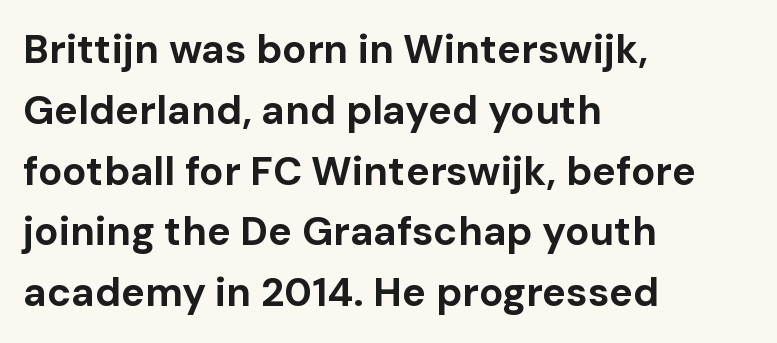
Q: Is the text bold? A: Yes.
Q: Is the text italic (slanted)? A: No, it is upright.
Q: Is the typeface a serif or a sans-serif typeface? A: Sans-serif.
Q: Is the text underlined? A: No.
Q: How is the paragraph aligned? A: Left-aligned.
Q: Is the spacing between letters normal or unusually wide? A: Normal.
Q: Is the spacing between lines tight, normal or loose? A: Normal.
Q: Width (condensed, normal, or wide)? A: Normal.
Q: Stroke contrast? A: Low.
Q: x-height? A: Medium.
Q: Monospaced? A: No.
